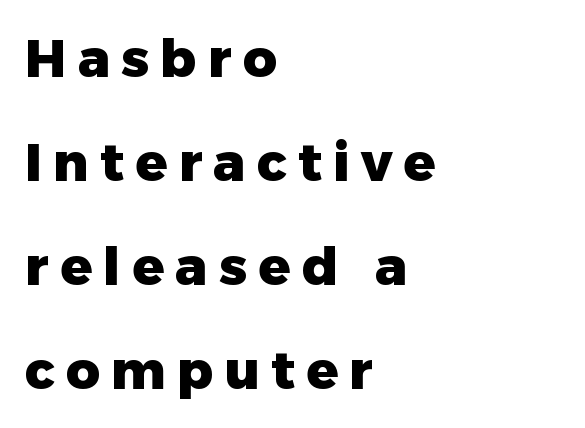
Look at the stroke-to-counter ratio: heavy, a bold. The typeface chosen for these lines omits serifs. A typesetter would mark this as roman, not italic. A great deal of white space separates one row of letters from the next.
